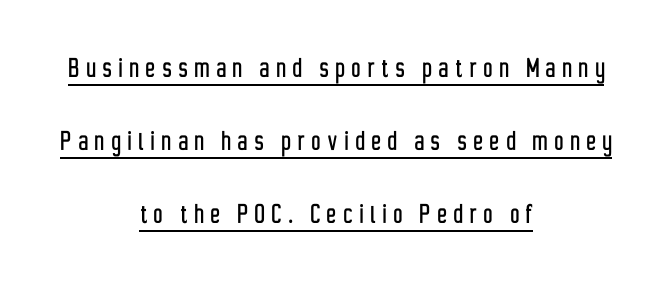
The image shows 31 px condensed sans-serif type, upright; set centered, loose line spacing (2.35x), unusually wide letter spacing (+0.23 em), underlined; low stroke contrast and a medium x-height.
